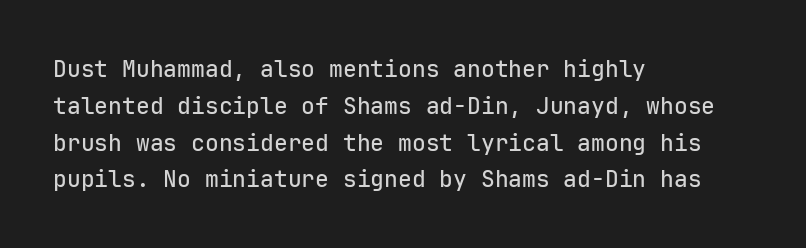
The image shows 23 px text type, upright; set left-aligned, normal line spacing (1.6x), normal letter spacing, not underlined.
